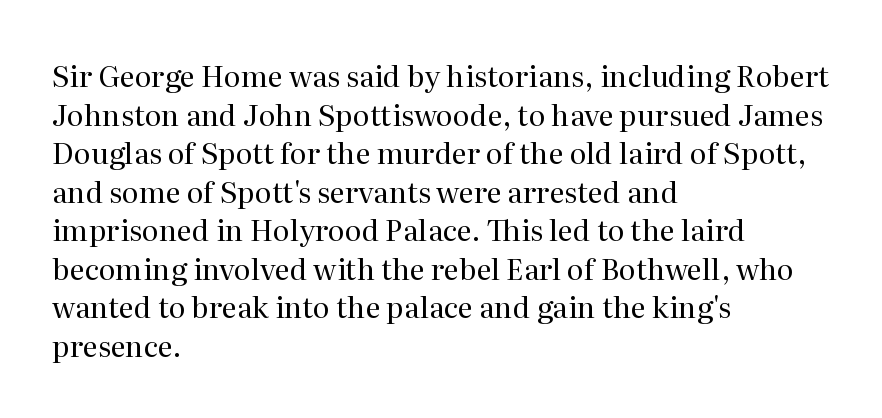
{"serif": "yes", "italic": "no", "bold": "no", "weight": "regular", "width": "normal", "stroke_contrast": "medium", "x_height": "medium", "monospaced": "no", "underline": "no", "align": "left", "line_spacing": "normal", "line_spacing_ratio": 1.33, "letter_spacing": "normal", "letter_spacing_em": 0.0, "glyph_px": 29}
